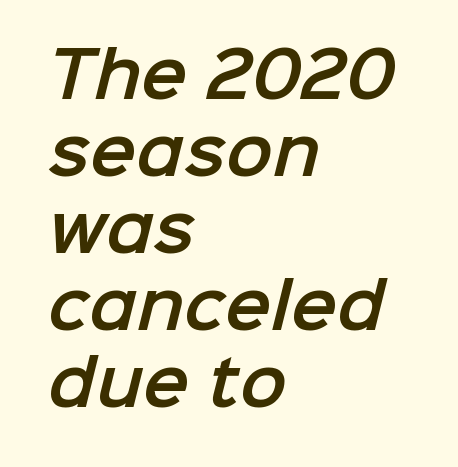
A typesetter would call this proportional, since set widths differ per character. The designer went with a sans here, leaving each stem footless. Inter-character spacing is left at the font's built-in metrics. Letters rest on an invisible, unmarked baseline.
